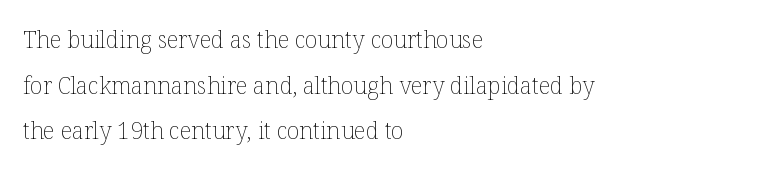
Q: Is the text bold? A: No.
Q: Is the text italic (slanted)? A: No, it is upright.
Q: Is the text underlined? A: No.
Q: How is the paragraph aligned? A: Left-aligned.
Q: Is the spacing between letters normal or unusually wide? A: Normal.
Q: Is the spacing between lines tight, normal or loose? A: Loose.
